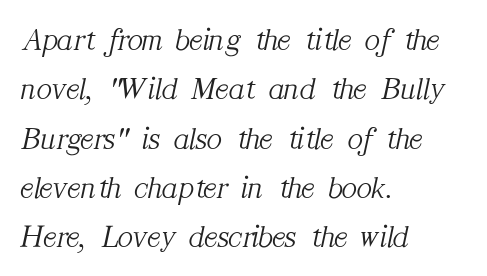
Typeset ragged right — the left edge is the straight one. Posture: slanted. There is no visible air inserted between adjacent glyphs. Letters rest on an invisible, unmarked baseline. The letterforms sit at book weight or below.
